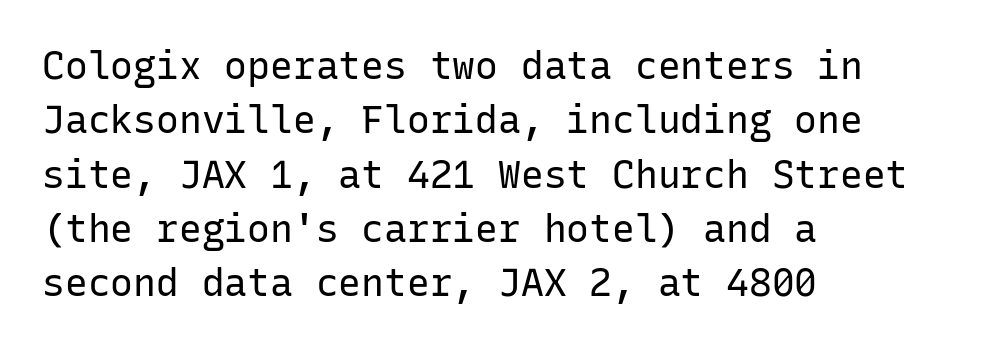
The setting favours the left margin, as ordinary paragraphs usually do. The glyphs are unaccompanied by any horizontal stroke below them. Letters have the restrained weight of plain body copy at most. What stands out about the letter spacing? Nothing — it is the standard amount. Evenly set lines give the paragraph a standard silhouette. Unlike a traditional serif, this face leaves its strokes unadorned.
